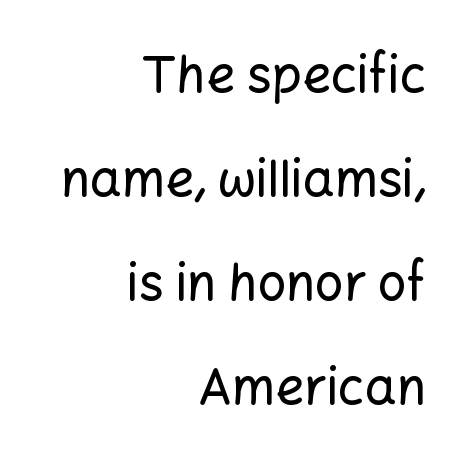
Q: Is the text italic (slanted)? A: No, it is upright.
Q: Is the typeface a serif or a sans-serif typeface? A: Sans-serif.
Q: Is the text underlined? A: No.
Q: How is the paragraph aligned? A: Right-aligned.
Q: Is the spacing between letters normal or unusually wide? A: Normal.
Q: Is the spacing between lines tight, normal or loose? A: Loose.
Q: Width (condensed, normal, or wide)? A: Normal.
Q: Stroke contrast? A: Low.
Q: x-height? A: Medium.
Q: Monospaced? A: No.
